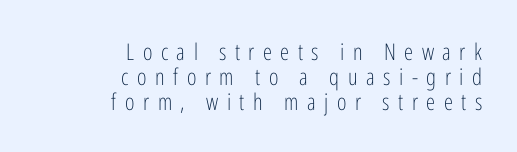
The image shows 23 px text type, upright; set right-aligned, tight line spacing (1.08x), unusually wide letter spacing (+0.37 em), not underlined.
